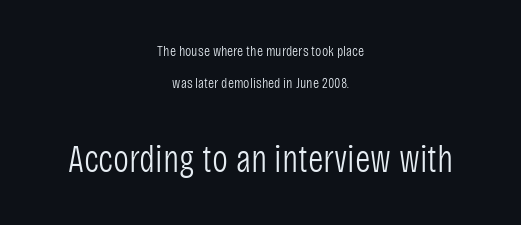
{"serif": "no", "italic": "no", "bold": "no", "weight": "light", "width": "condensed", "stroke_contrast": "low", "x_height": "large", "monospaced": "no", "underline": "no", "align": "center", "line_spacing": "loose", "line_spacing_ratio": 2.12, "letter_spacing": "normal", "letter_spacing_em": 0.0, "larger_block": "second", "size_ratio": 2.53, "glyph_px": 38}
